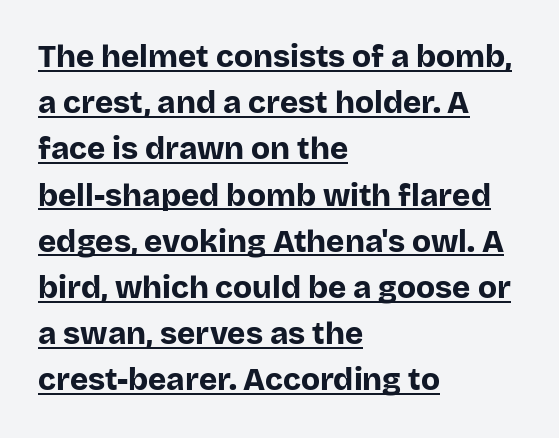
The image shows 31 px bold sans-serif type, upright; set left-aligned, normal line spacing (1.49x), normal letter spacing, underlined; low stroke contrast and a large x-height.
